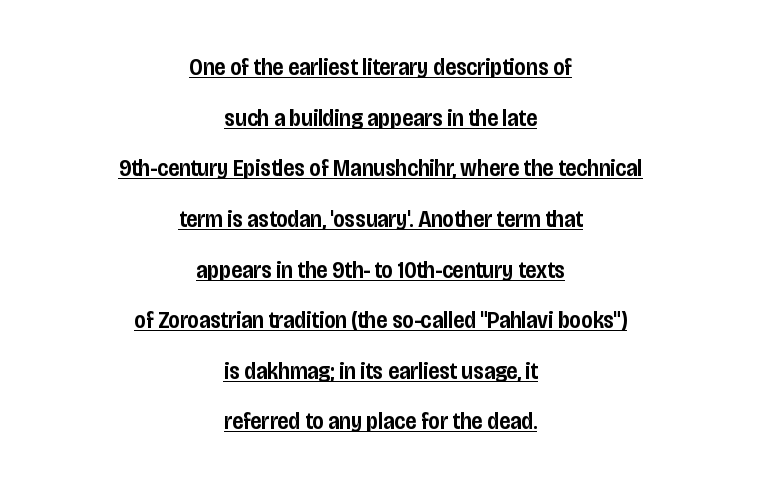
The image shows 24 px text type, upright; set centered, loose line spacing (2.11x), normal letter spacing, underlined.
